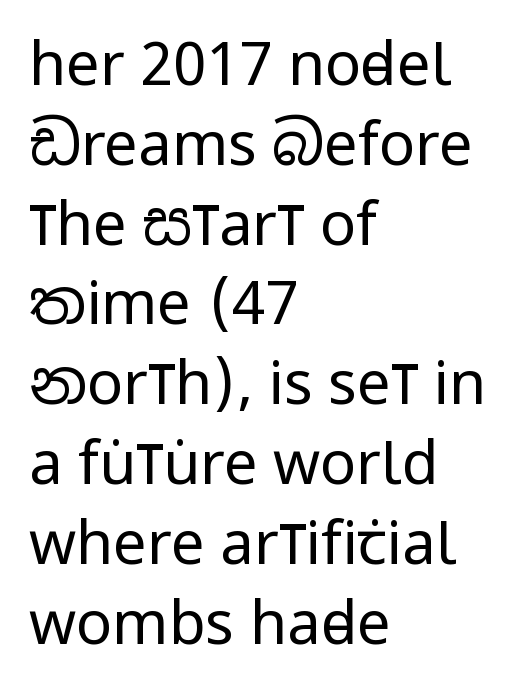
Q: Is the text bold? A: No.
Q: Is the text italic (slanted)? A: No, it is upright.
Q: Is the typeface a serif or a sans-serif typeface? A: Sans-serif.
Q: Is the text underlined? A: No.
Q: How is the paragraph aligned? A: Left-aligned.
Q: Is the spacing between letters normal or unusually wide? A: Normal.
Q: Is the spacing between lines tight, normal or loose? A: Normal.
Q: Width (condensed, normal, or wide)? A: Condensed.
Q: Stroke contrast? A: Low.
Q: x-height? A: Large.
Q: Monospaced? A: No.
